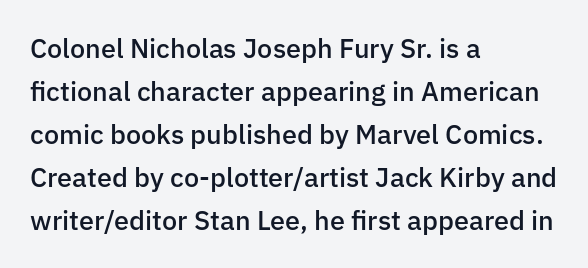
Decoration check: the copy has no underline. A classic flush-left, rag-right setting is used for this passage. Notice how descenders clear the ascenders below comfortably — that's standard leading. Tracking value appears to be zero — textbook default spacing.
